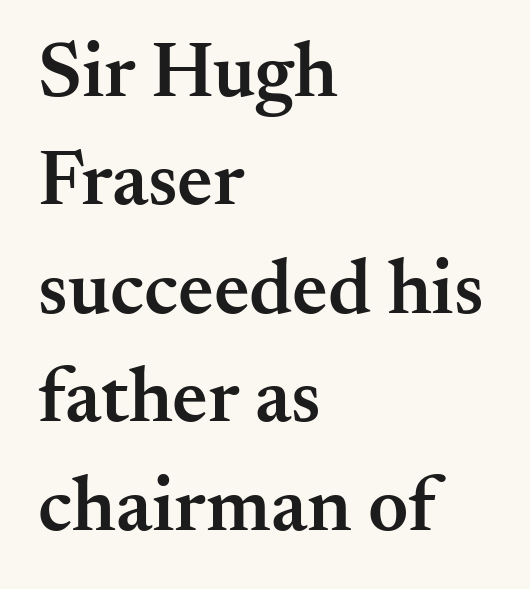
Note the varied advance widths — an 'i' is clearly narrower than an 'm'. These lines were composed using upright roman letters. Vertically, the passage feels balanced, rows spaced as you'd expect. A fair bit of extra ink — the face is semibold, not bold.
